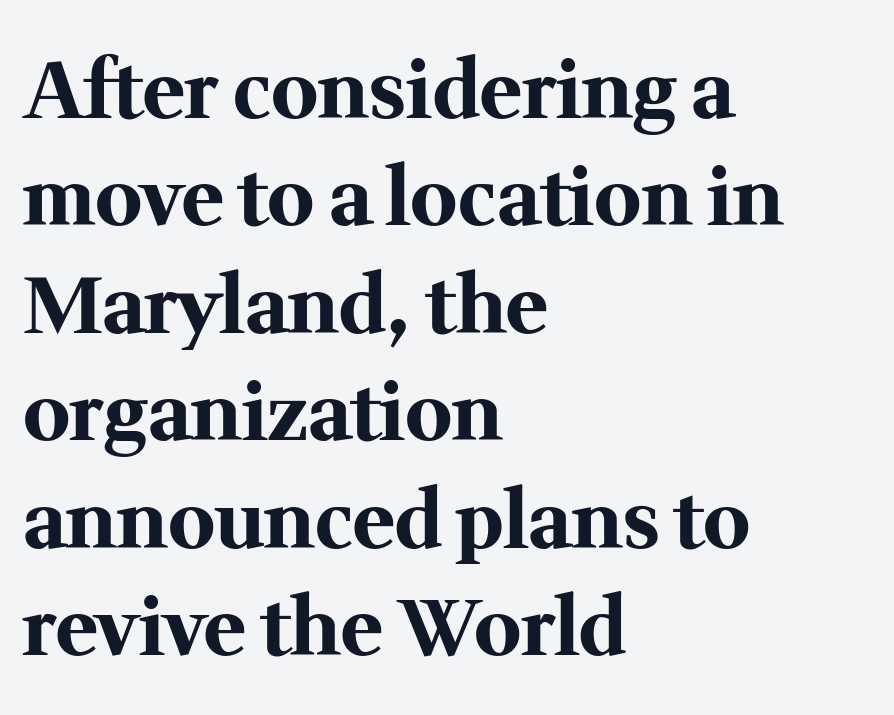
{"serif": "yes", "italic": "no", "bold": "yes", "weight": "bold", "width": "normal", "stroke_contrast": "medium", "x_height": "medium", "monospaced": "no", "underline": "no", "align": "left", "line_spacing": "normal", "line_spacing_ratio": 1.36, "letter_spacing": "normal", "letter_spacing_em": 0.0, "glyph_px": 79}
